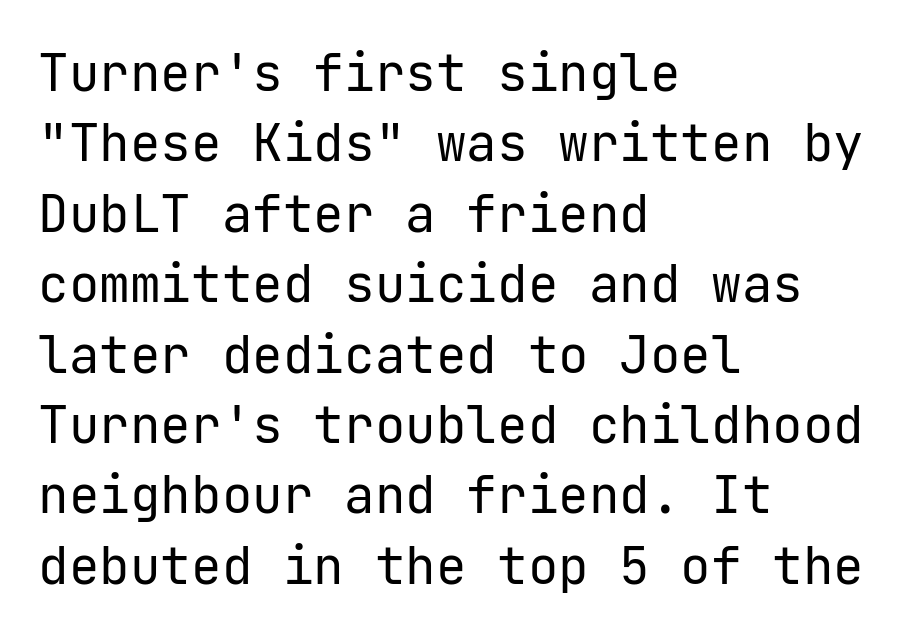
Q: Is the text bold? A: No.
Q: Is the text italic (slanted)? A: No, it is upright.
Q: Is the typeface a serif or a sans-serif typeface? A: Sans-serif.
Q: Is the text underlined? A: No.
Q: How is the paragraph aligned? A: Left-aligned.
Q: Is the spacing between letters normal or unusually wide? A: Normal.
Q: Is the spacing between lines tight, normal or loose? A: Normal.
Q: Width (condensed, normal, or wide)? A: Normal.
Q: Stroke contrast? A: Low.
Q: x-height? A: Medium.
